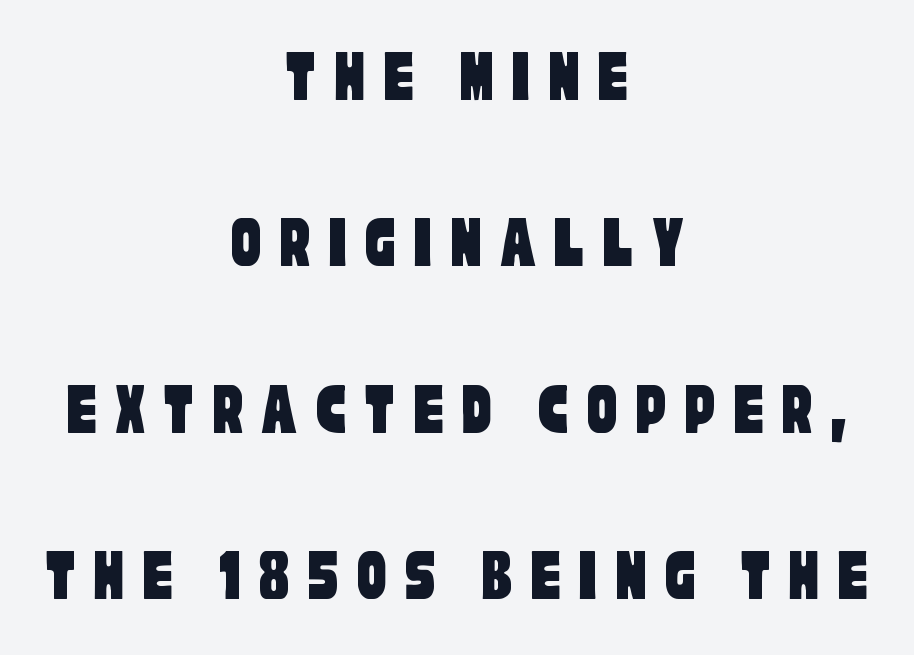
The image shows 76 px condensed sans-serif type; set centered, loose line spacing (2.19x), unusually wide letter spacing (+0.22 em), not underlined; low stroke contrast and a large x-height.
